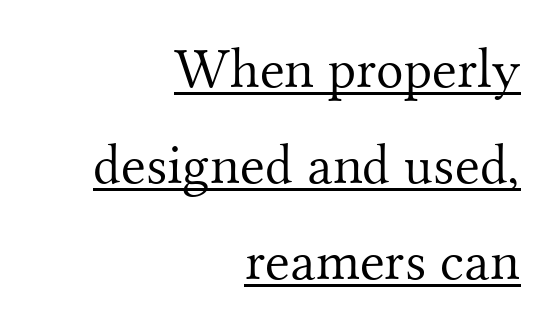
{"serif": "yes", "italic": "no", "bold": "no", "weight": "light", "width": "normal", "stroke_contrast": "medium", "x_height": "small", "monospaced": "no", "underline": "yes", "align": "right", "line_spacing": "normal", "line_spacing_ratio": 1.68, "letter_spacing": "normal", "letter_spacing_em": 0.0, "glyph_px": 57}
